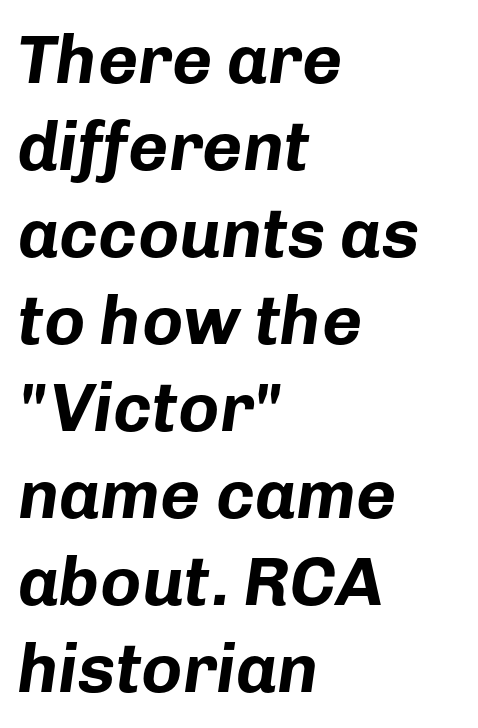
Is the block centered? No — it sits flush against the left margin. The letters are bold, with thick, heavy strokes. A normal amount of white space separates one row of letters from the next. The whole block is typeset with a tilt.
